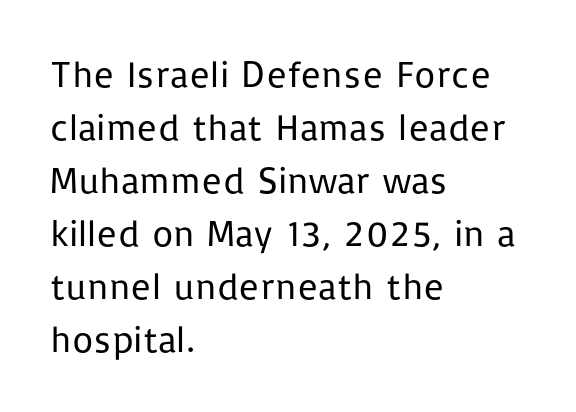
Q: Is the text bold? A: No.
Q: Is the text italic (slanted)? A: No, it is upright.
Q: Is the typeface a serif or a sans-serif typeface? A: Sans-serif.
Q: Is the text underlined? A: No.
Q: How is the paragraph aligned? A: Left-aligned.
Q: Is the spacing between letters normal or unusually wide? A: Normal.
Q: Is the spacing between lines tight, normal or loose? A: Normal.
Q: Width (condensed, normal, or wide)? A: Normal.
Q: Stroke contrast? A: Low.
Q: x-height? A: Medium.
Q: Monospaced? A: No.
